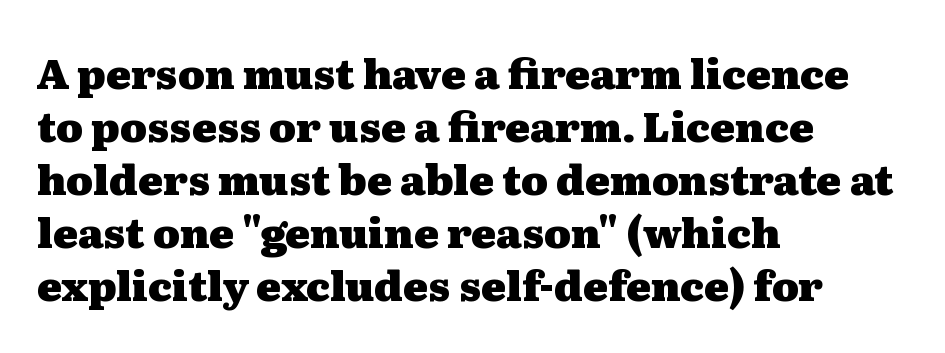
The rendering shows small feet on the letterforms — a serif design. The letters advance in unequal steps, a hallmark of proportional type. Rows of type keep a routine distance in the vertical direction. The specimen reads as upright at a glance.
